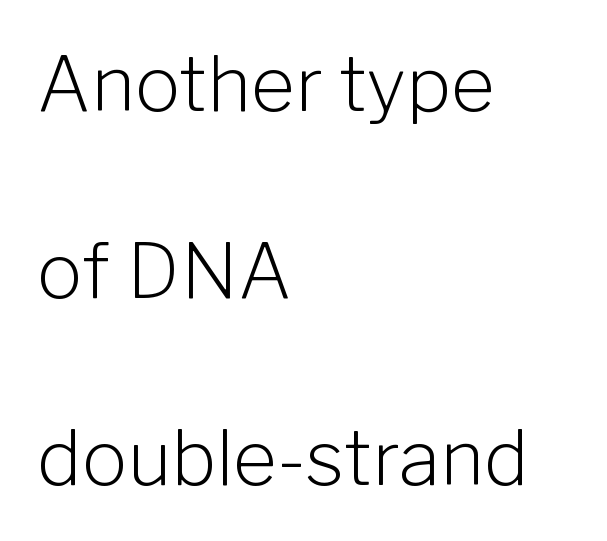
Q: Is the text bold? A: No.
Q: Is the text italic (slanted)? A: No, it is upright.
Q: Is the typeface a serif or a sans-serif typeface? A: Sans-serif.
Q: Is the text underlined? A: No.
Q: How is the paragraph aligned? A: Left-aligned.
Q: Is the spacing between letters normal or unusually wide? A: Normal.
Q: Is the spacing between lines tight, normal or loose? A: Loose.
Q: Width (condensed, normal, or wide)? A: Normal.
Q: Stroke contrast? A: Low.
Q: x-height? A: Medium.
Q: Monospaced? A: No.
